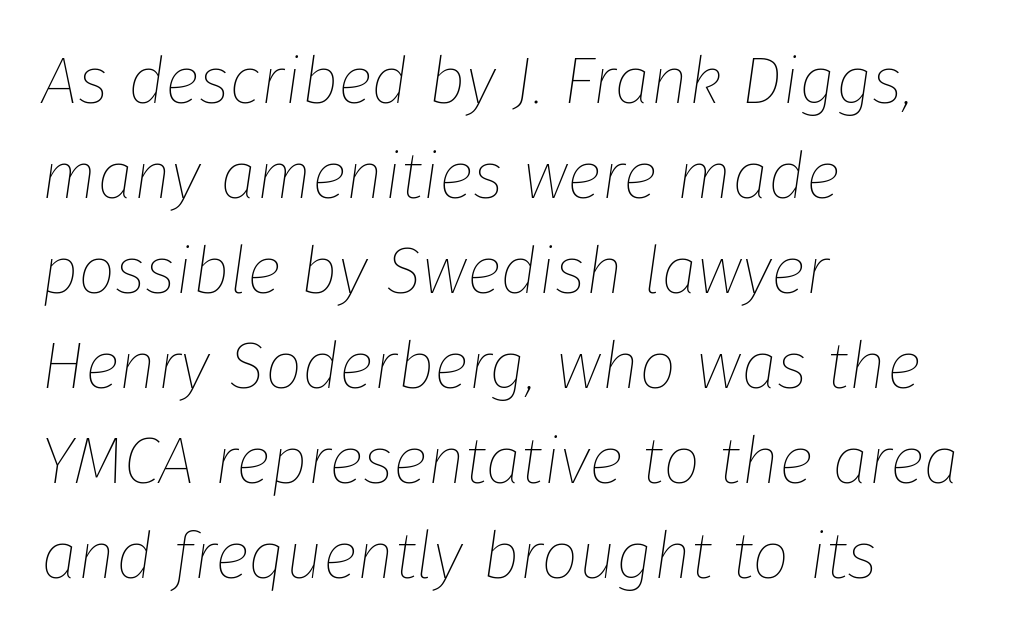
Q: Is the text bold? A: No.
Q: Is the text italic (slanted)? A: Yes, it leans right by about 8 degrees.
Q: Is the text underlined? A: No.
Q: How is the paragraph aligned? A: Left-aligned.
Q: Is the spacing between letters normal or unusually wide? A: Normal.
Q: Is the spacing between lines tight, normal or loose? A: Normal.
Q: Width (condensed, normal, or wide)? A: Normal.
Q: Stroke contrast? A: Low.
Q: x-height? A: Medium.
Q: Monospaced? A: No.
